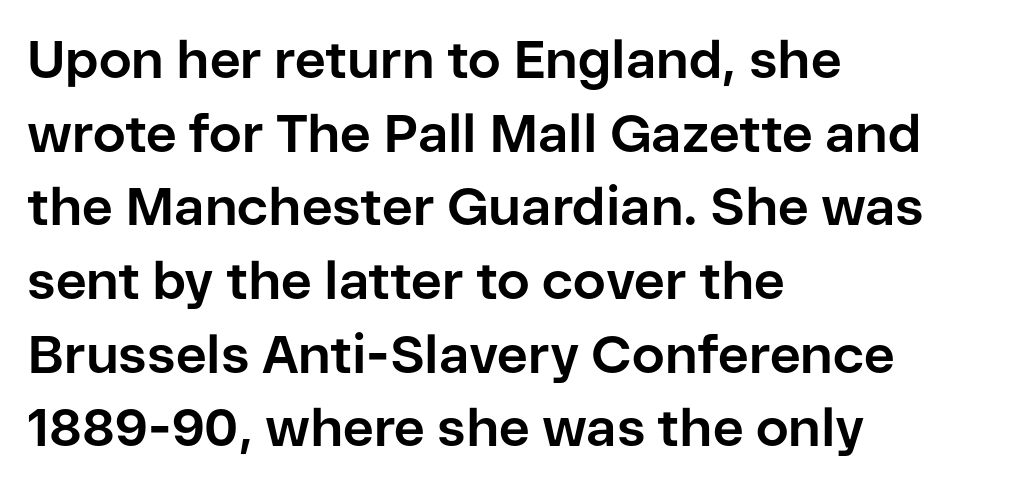
Q: Is the text bold? A: Yes.
Q: Is the text italic (slanted)? A: No, it is upright.
Q: Is the typeface a serif or a sans-serif typeface? A: Sans-serif.
Q: Is the text underlined? A: No.
Q: How is the paragraph aligned? A: Left-aligned.
Q: Is the spacing between letters normal or unusually wide? A: Normal.
Q: Is the spacing between lines tight, normal or loose? A: Normal.
Q: Width (condensed, normal, or wide)? A: Normal.
Q: Stroke contrast? A: Low.
Q: x-height? A: Medium.
Q: Monospaced? A: No.
